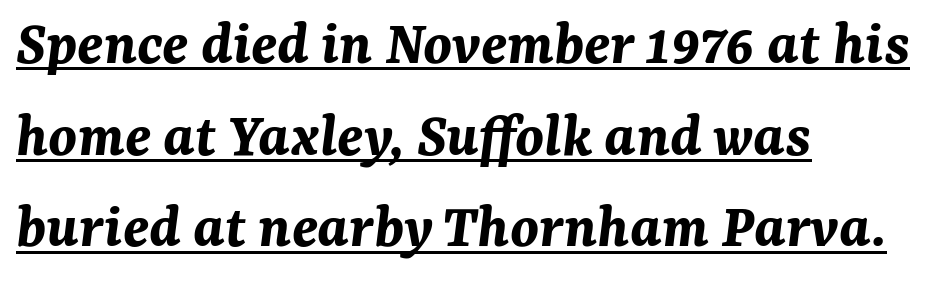
{"italic": "yes", "lean": "right", "slant_degrees": 7, "bold": "yes", "weight": "bold", "width": "normal", "stroke_contrast": "medium", "x_height": "medium", "monospaced": "no", "underline": "yes", "align": "left", "line_spacing": "normal", "line_spacing_ratio": 1.43, "letter_spacing": "normal", "letter_spacing_em": 0.0, "glyph_px": 64}
